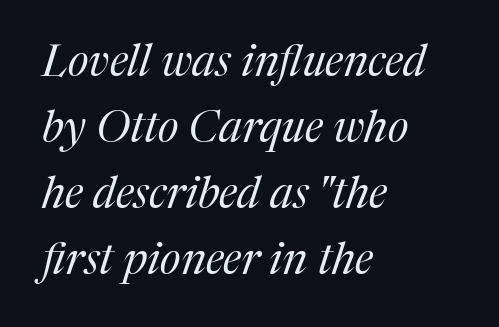
Q: Is the text bold? A: No.
Q: Is the text italic (slanted)? A: Yes, it leans right by about 17 degrees.
Q: Is the typeface a serif or a sans-serif typeface? A: Serif.
Q: Is the text underlined? A: No.
Q: How is the paragraph aligned? A: Left-aligned.
Q: Is the spacing between letters normal or unusually wide? A: Normal.
Q: Is the spacing between lines tight, normal or loose? A: Normal.
Q: Width (condensed, normal, or wide)? A: Normal.
Q: Stroke contrast? A: Medium.
Q: x-height? A: Medium.
Q: Monospaced? A: No.
